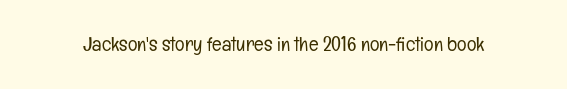
{"italic": "no", "bold": "no", "underline": "no", "letter_spacing": "normal", "letter_spacing_em": 0.0, "glyph_px": 20}
